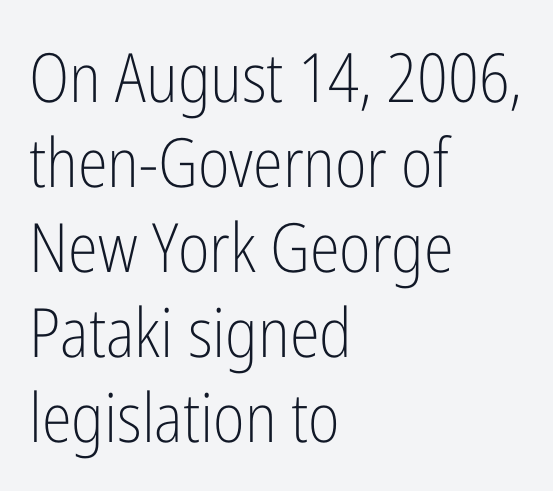
The image shows 68 px light, condensed sans-serif type, upright; set left-aligned, normal line spacing (1.25x), normal letter spacing, not underlined; low stroke contrast and a medium x-height.
